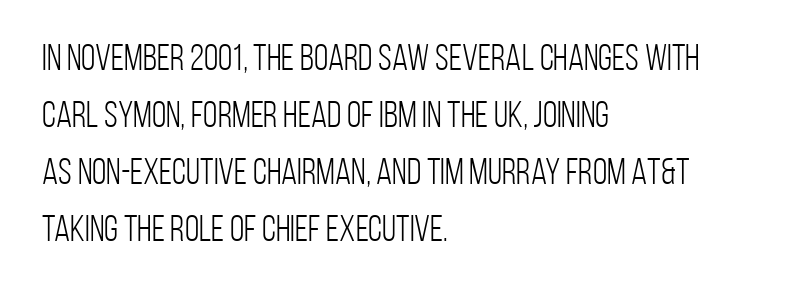
Nope, not italic — everything's standing straight. Lines of text with bare space underneath. Letterform terminals end flat and unadorned throughout the passage. Heaviness? Minimal to ordinary, like unemphasized prose.
